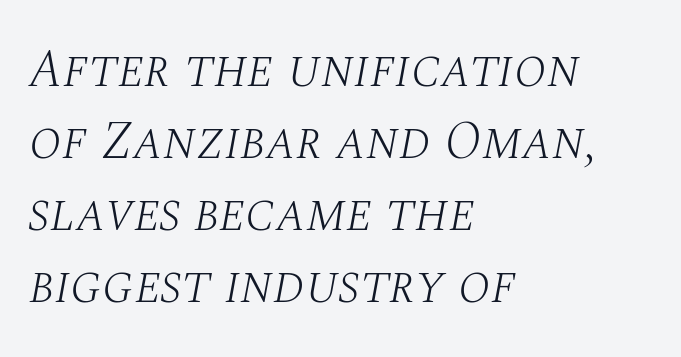
Each letter's strokes conclude with small projecting serifs. Underlining? Definitely not there. A normal amount of white space separates one row of letters from the next. These lines are rendered in a variable-pitch font. Observe the lean: these are italic letterforms.
